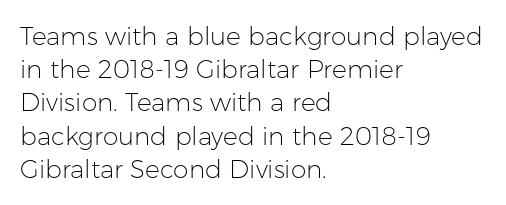
{"italic": "no", "bold": "no", "underline": "no", "align": "left", "line_spacing": "normal", "line_spacing_ratio": 1.33, "letter_spacing": "normal", "letter_spacing_em": 0.0, "glyph_px": 25}
